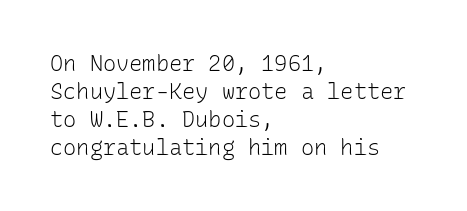
The image shows 22 px text type, upright; set left-aligned, normal line spacing (1.27x), normal letter spacing, not underlined.
